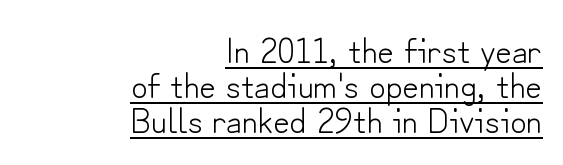
Whoever set this chose condensed vertical rhythm over breathing room. The typeface has the unassuming heft of standard copy or less. Letterform terminals end flat and unadorned throughout the passage. Descenders here cross a horizontal rule under the line. This sample has the flowing, uneven cadence of proportional lettering.
